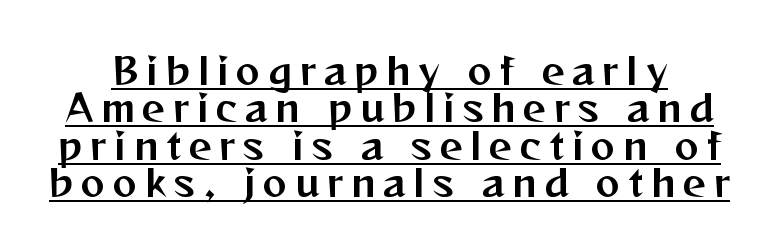
{"serif": "no", "italic": "no", "width": "normal", "stroke_contrast": "medium", "x_height": "medium", "monospaced": "no", "underline": "yes", "line_spacing": "tight", "line_spacing_ratio": 1.04, "letter_spacing": "wide", "letter_spacing_em": 0.22, "glyph_px": 36}
